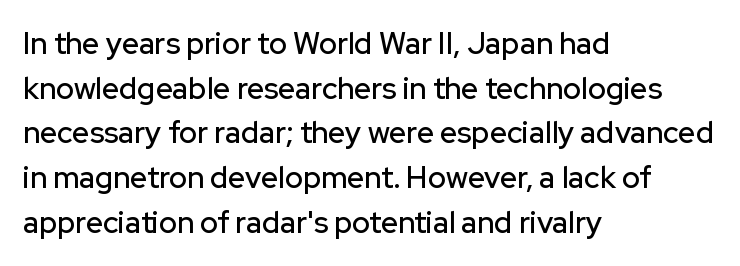
{"serif": "no", "italic": "no", "width": "normal", "stroke_contrast": "low", "x_height": "medium", "monospaced": "no", "underline": "no", "align": "left", "line_spacing": "normal", "line_spacing_ratio": 1.49, "letter_spacing": "normal", "letter_spacing_em": 0.0, "glyph_px": 30}
